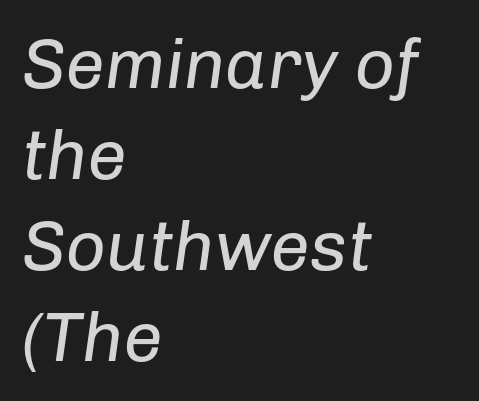
Notice how the stems are inclined rather than vertical — that's the hallmark of italics. The letters advance in unequal steps, a hallmark of proportional type. Nothing heavy about these letters — not bold at all. All the whitespace from short lines collects on the right.
